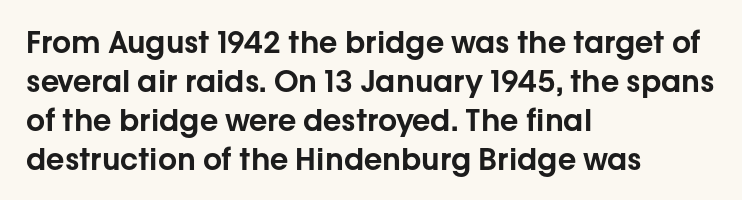
The image shows 30 px sans-serif type, upright; set left-aligned, normal line spacing (1.3x), normal letter spacing, not underlined; low stroke contrast and a medium x-height.
